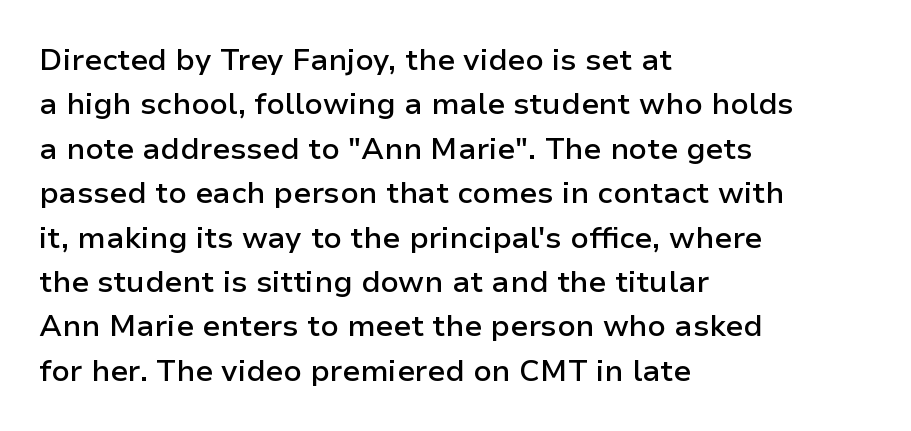
{"serif": "no", "italic": "no", "bold": "semi", "weight": "semibold", "width": "normal", "stroke_contrast": "low", "x_height": "medium", "monospaced": "no", "underline": "no", "align": "left", "line_spacing": "normal", "line_spacing_ratio": 1.48, "letter_spacing": "normal", "letter_spacing_em": 0.0, "glyph_px": 30}
